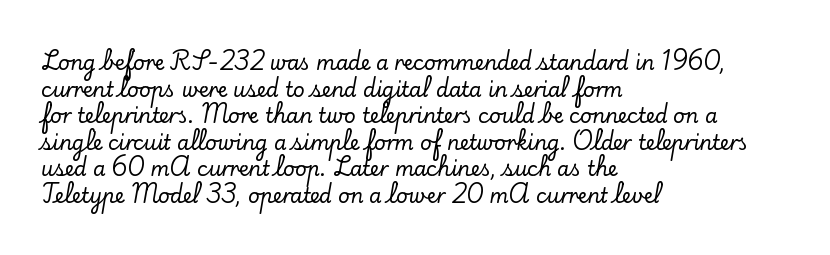
Q: Is the text italic (slanted)? A: Yes.
Q: Is the text underlined? A: No.
Q: How is the paragraph aligned? A: Left-aligned.
Q: Is the spacing between letters normal or unusually wide? A: Normal.
Q: Is the spacing between lines tight, normal or loose? A: Normal.
